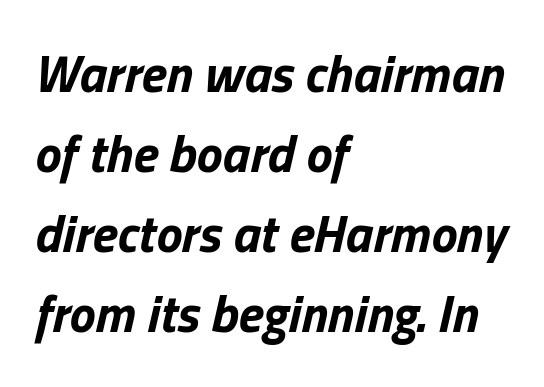
{"italic": "yes", "lean": "right", "slant_degrees": 13, "bold": "yes", "weight": "bold", "width": "normal", "stroke_contrast": "low", "x_height": "medium", "monospaced": "no", "underline": "no", "align": "left", "line_spacing": "normal", "line_spacing_ratio": 1.54, "letter_spacing": "normal", "letter_spacing_em": 0.0, "glyph_px": 52}
